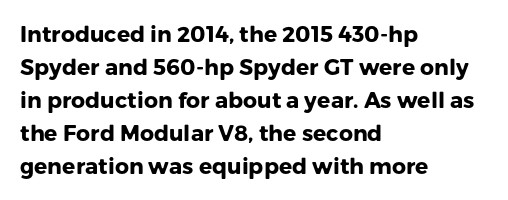
{"italic": "no", "bold": "yes", "underline": "no", "align": "left", "line_spacing": "normal", "line_spacing_ratio": 1.5, "letter_spacing": "normal", "letter_spacing_em": 0.0, "glyph_px": 22}
